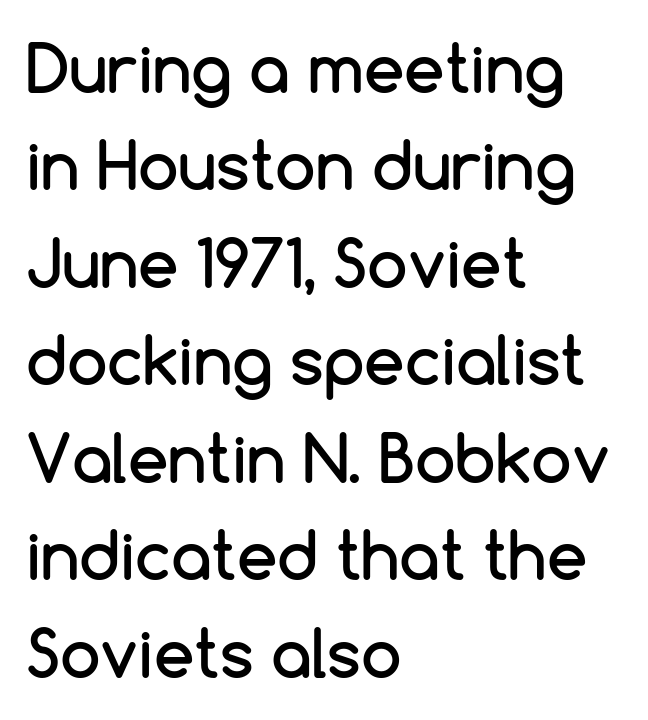
The image shows 65 px sans-serif type, upright; set left-aligned, normal line spacing (1.5x), normal letter spacing, not underlined; low stroke contrast and a medium x-height.
